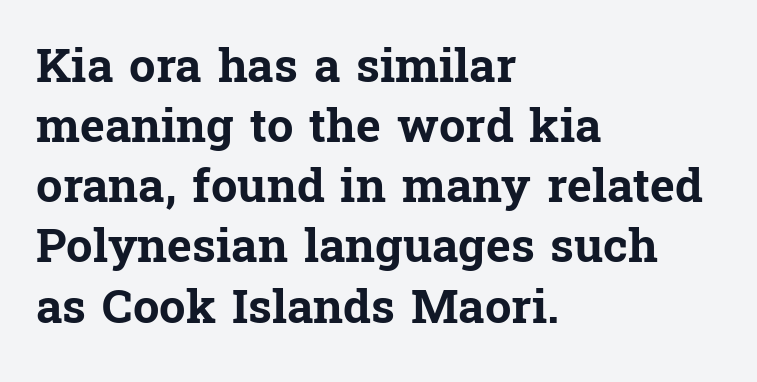
The image shows 47 px bold serif type, upright; set left-aligned, normal line spacing (1.28x), normal letter spacing, not underlined; low stroke contrast and a medium x-height.
